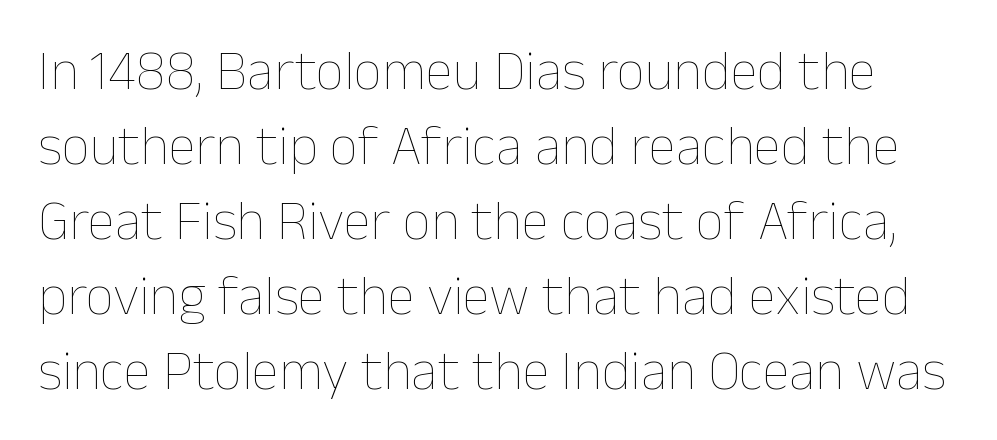
Q: Is the text bold? A: No.
Q: Is the text italic (slanted)? A: No, it is upright.
Q: Is the text underlined? A: No.
Q: Is the spacing between letters normal or unusually wide? A: Normal.
Q: Is the spacing between lines tight, normal or loose? A: Normal.
Q: Width (condensed, normal, or wide)? A: Normal.
Q: Stroke contrast? A: Low.
Q: x-height? A: Medium.
Q: Monospaced? A: No.
